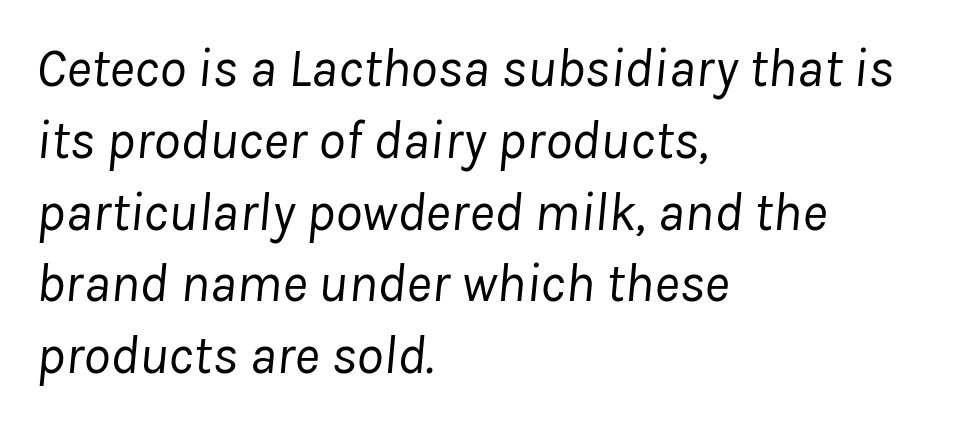
Normally led — the rows are evenly, conventionally spaced. Each word holds together tightly as a unit, with standard inter-letter gaps. Varying glyph widths throughout — classic text-font behaviour. The strokes are not fattened; the text isn't bold. All the whitespace from short lines collects on the right. Looking at the ascenders, they clearly lean.
